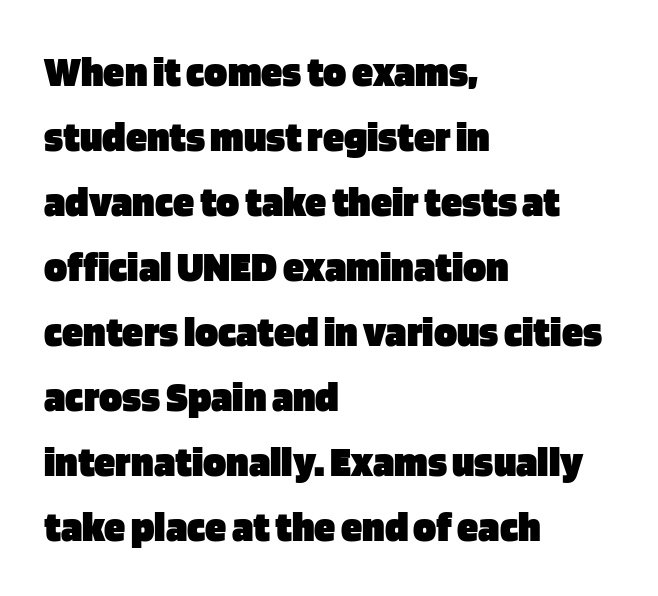
The image shows 43 px heavy sans-serif type, upright; set left-aligned, normal line spacing (1.51x), normal letter spacing, not underlined; low stroke contrast and a large x-height.
